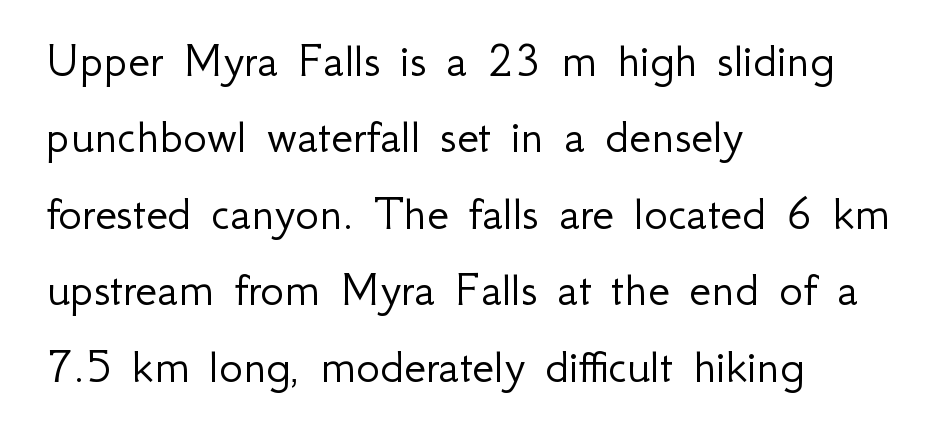
Note the varied advance widths — an 'i' is clearly narrower than an 'm'. It's the straight-up-and-down kind of type. Reading down the column, the eye jumps a familiar distance to each next line. A student would call this left alignment; a typographer would say flush left, rag right.
